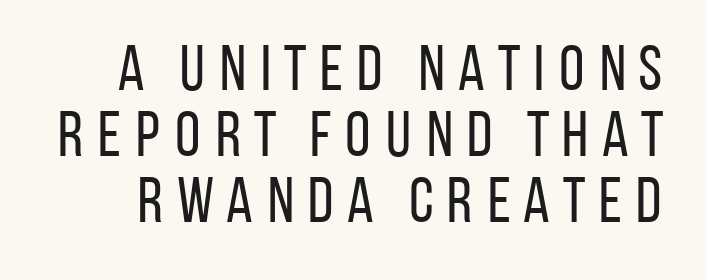
{"serif": "no", "italic": "no", "bold": "no", "weight": "regular", "width": "condensed", "stroke_contrast": "low", "x_height": "large", "monospaced": "no", "underline": "no", "line_spacing": "tight", "line_spacing_ratio": 1.03, "glyph_px": 64}
